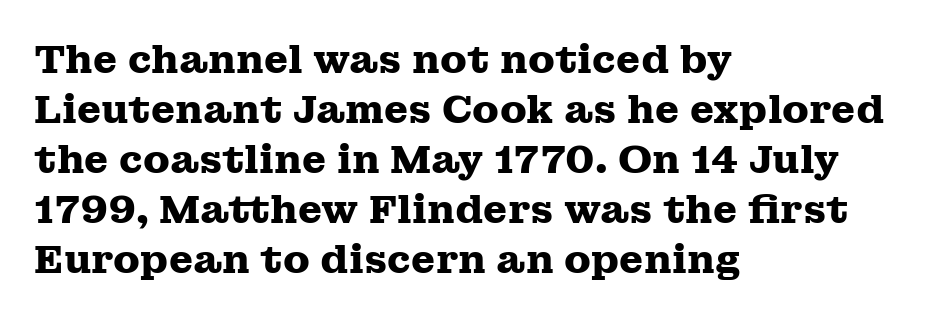
{"serif": "yes", "italic": "no", "bold": "yes", "weight": "heavy", "width": "wide", "stroke_contrast": "medium", "x_height": "medium", "monospaced": "no", "underline": "no", "align": "left", "line_spacing": "normal", "line_spacing_ratio": 1.28, "letter_spacing": "normal", "letter_spacing_em": 0.0, "glyph_px": 39}
